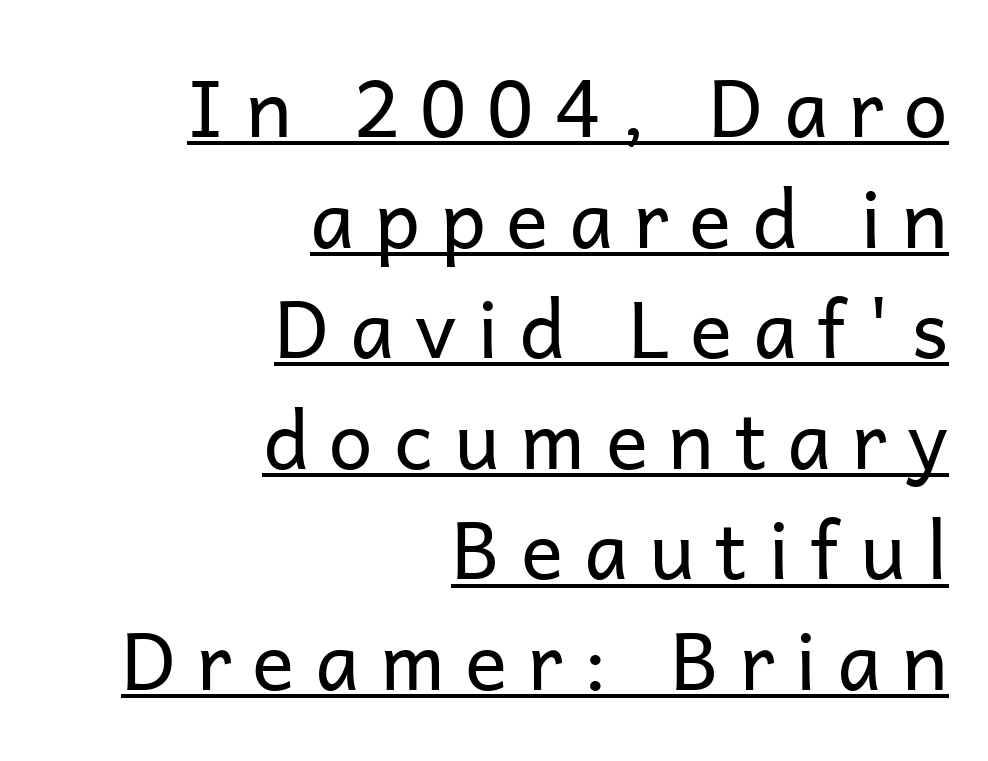
The image shows 79 px regular-weight sans-serif type, upright; set right-aligned, normal line spacing (1.4x), unusually wide letter spacing (+0.26 em), underlined; low stroke contrast and a medium x-height.
